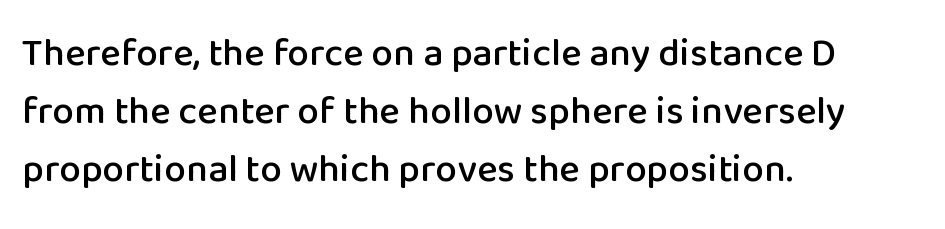
{"serif": "no", "italic": "no", "width": "normal", "stroke_contrast": "low", "x_height": "medium", "monospaced": "no", "underline": "no", "align": "left", "line_spacing": "normal", "line_spacing_ratio": 1.49, "letter_spacing": "normal", "letter_spacing_em": 0.0, "glyph_px": 39}
